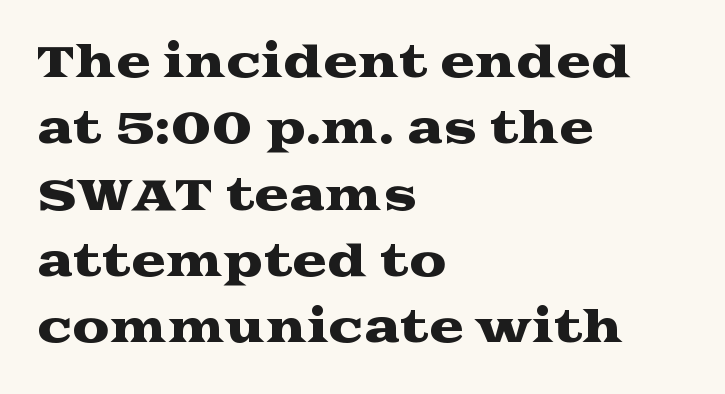
How would I describe the line gaps? Plain and ordinary. Casual observation: everything's shoved over to the left. Style check: upright. The gaps between neighbouring characters are ordinary and unremarkable. Character widths vary here, with narrow letters taking less room than wide ones.
